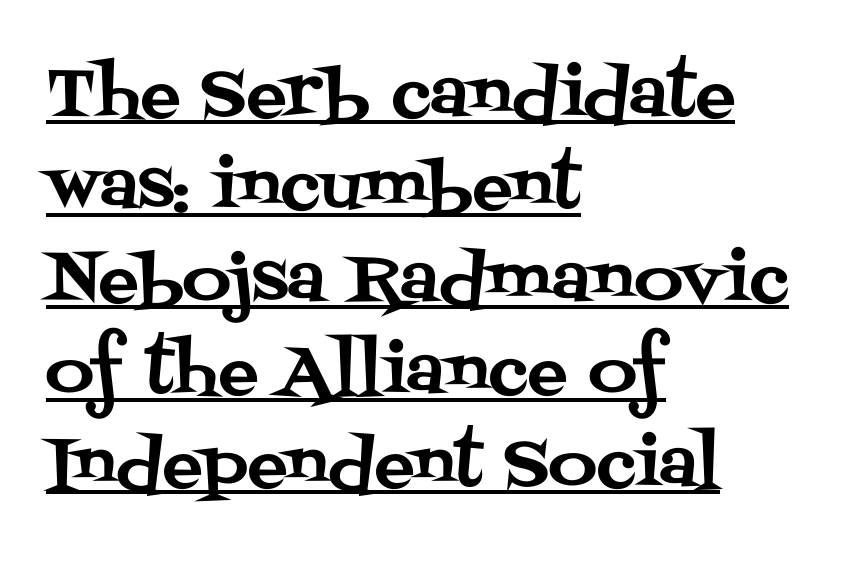
The passage shown is typeset with a serif family. This rendering features underlined lettering. The typesetter chose a ragged-right arrangement here. Reading down the column, the eye jumps a familiar distance to each next line.
